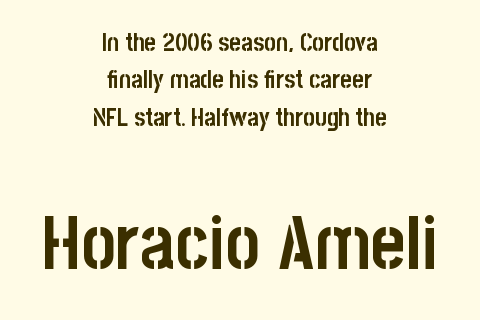
{"serif": "no", "italic": "no", "bold": "yes", "weight": "semibold", "width": "condensed", "stroke_contrast": "low", "x_height": "large", "monospaced": "no", "underline": "no", "align": "center", "line_spacing": "normal", "line_spacing_ratio": 1.5, "letter_spacing": "normal", "letter_spacing_em": 0.0, "larger_block": "second", "size_ratio": 2.96, "glyph_px": 74}
